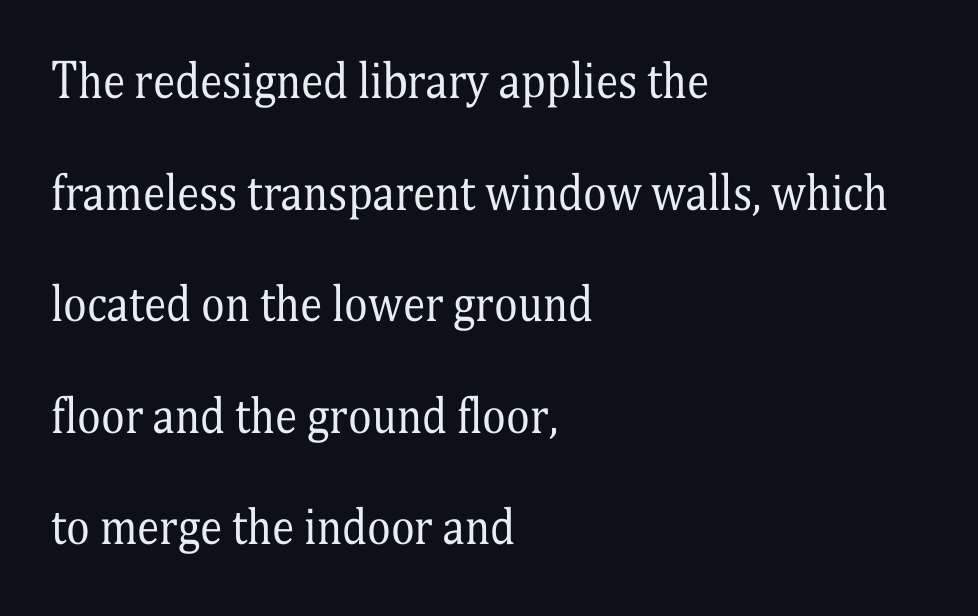
One glance says open: line gaps are wider than usual. In CSS terms this would be text-align: left. This is roman type, the default non-slanted kind. Spacing verdict: proportional, widths tailored to each character. Serifs: yes, visible at the terminals of the letterforms. Words appear dense and cohesive because spacing is normal.
